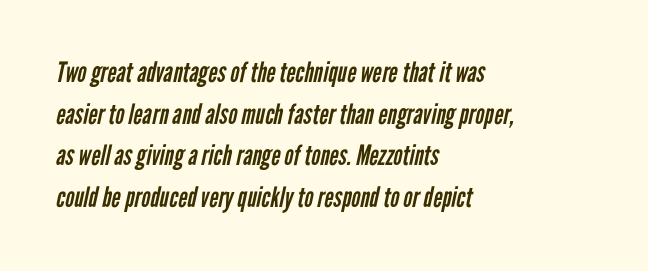
Here the glyphs are tracked normally, forming tight word shapes. Where is the straight margin? On the left. Type without underlining. No letter is thick-stroked: the sample isn't bold. Stroke terminals: plain, sans-serif. One glance says typical: line gaps are just what's usual.
